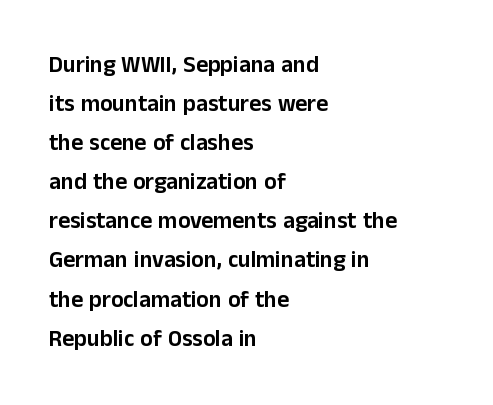
Does extra space separate the letters? No, they use regular spacing. The axis of the letterforms is exactly vertical. The words here are not underlined. Each line starts at the same left margin while the right side varies. The space between consecutive lines is moderate.
